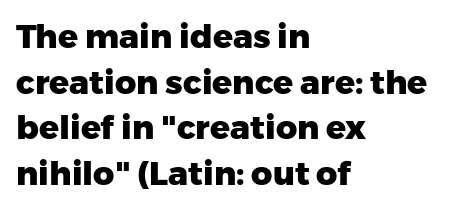
{"serif": "no", "italic": "no", "bold": "yes", "weight": "heavy", "width": "normal", "stroke_contrast": "low", "x_height": "medium", "monospaced": "no", "underline": "no", "align": "left", "line_spacing": "normal", "line_spacing_ratio": 1.38, "letter_spacing": "normal", "letter_spacing_em": 0.0, "glyph_px": 33}
